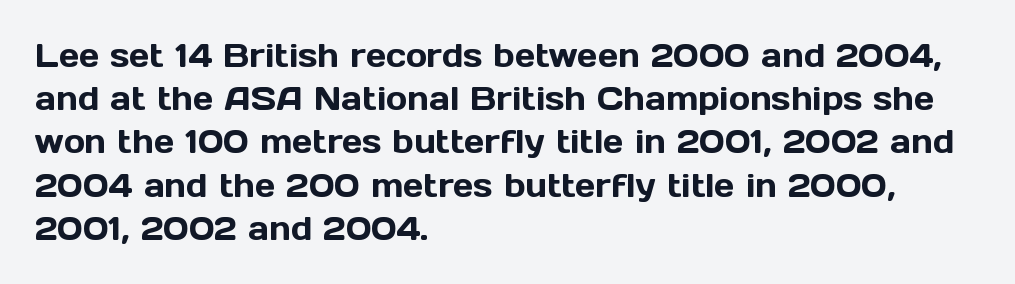
Q: Is the text italic (slanted)? A: No, it is upright.
Q: Is the typeface a serif or a sans-serif typeface? A: Sans-serif.
Q: Is the text underlined? A: No.
Q: How is the paragraph aligned? A: Left-aligned.
Q: Is the spacing between letters normal or unusually wide? A: Normal.
Q: Is the spacing between lines tight, normal or loose? A: Normal.
Q: Width (condensed, normal, or wide)? A: Normal.
Q: x-height? A: Medium.
Q: Monospaced? A: No.
